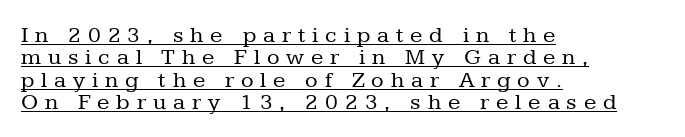
Italic: no, the glyphs are upright roman. The letters look calm and open, with moderate or lighter stems. The letterforms stand isolated, each surrounded by extra space. Descenders here cross a horizontal rule under the line. Interline gaps are noticeably narrow in this sample. Casual observation: everything's shoved over to the left.
